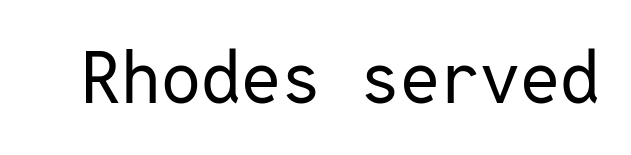
Observe the absence of serifs on each vertical stroke in this sample. The type is set solid horizontally, with unmodified tracking. If you drew a line through each stem, it would be perfectly vertical. Monospaced: the letters line up in strict vertical columns.
